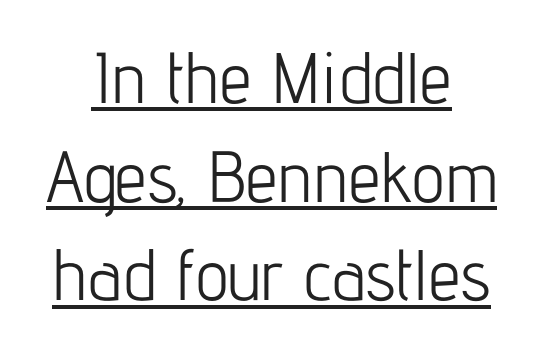
The image shows 72 px light, condensed sans-serif type, upright; set centered, normal line spacing (1.37x), normal letter spacing, underlined; low stroke contrast and a medium x-height.
